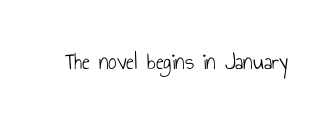
The image shows 24 px text type, upright; set normal letter spacing, not underlined.
